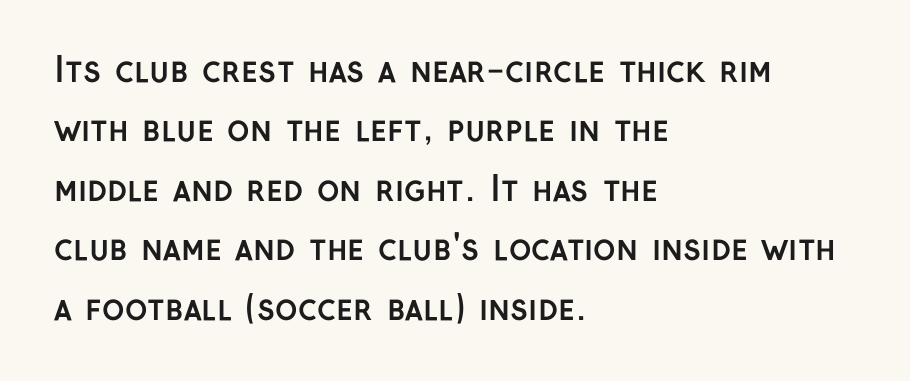
Every character sits straight up, as roman type does. Varying glyph widths throughout — classic text-font behaviour. Has an underline been added? It has not. The characters display no serif detailing; their extremities are plain. Standard letterfit; no display-style spreading of the glyphs.
